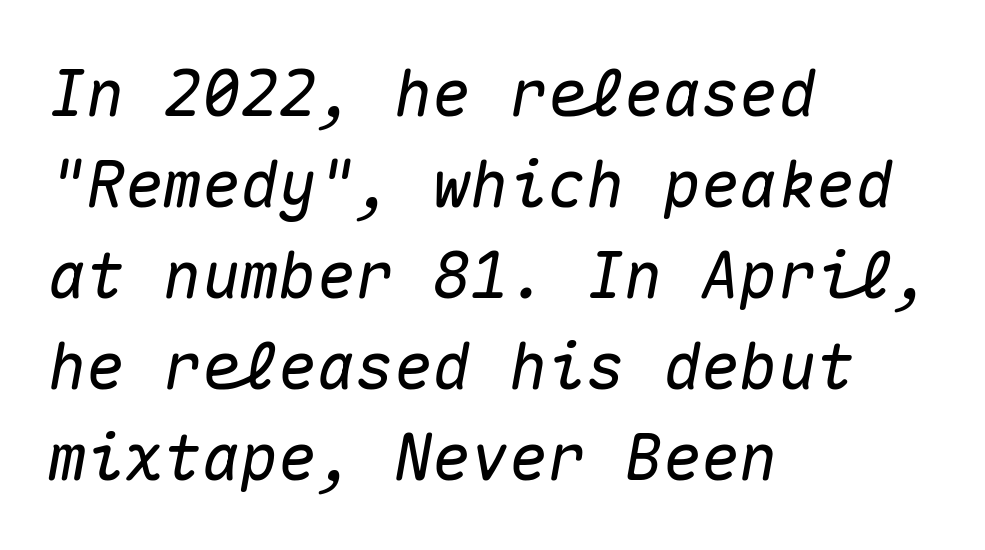
The image shows 64 px text type, italic (leaning right), monospaced; set left-aligned, normal line spacing (1.42x), normal letter spacing, not underlined; medium stroke contrast and a medium x-height.
